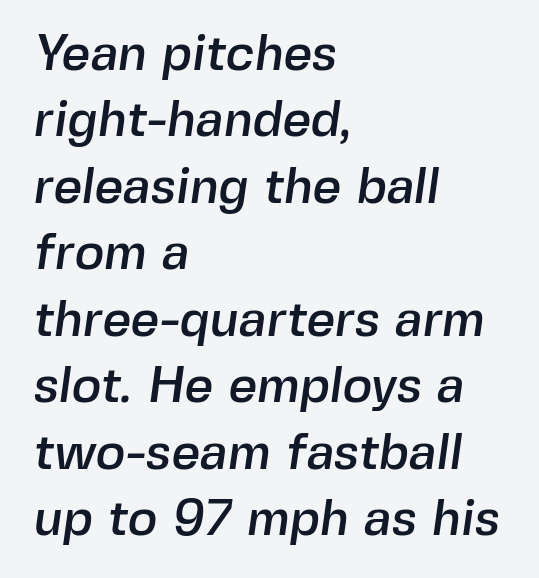
The image shows 50 px sans-serif type; set left-aligned, normal line spacing (1.33x), normal letter spacing, not underlined; a medium x-height.
